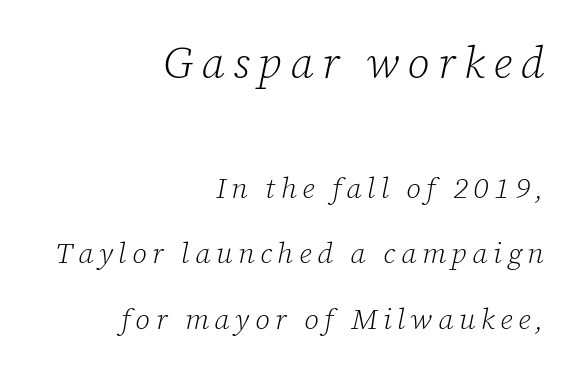
The image shows 44 px light serif type, italic (leaning right); set right-aligned, loose line spacing (2.26x), not underlined; the first (top) block is 1.52x larger; low stroke contrast and a medium x-height.
